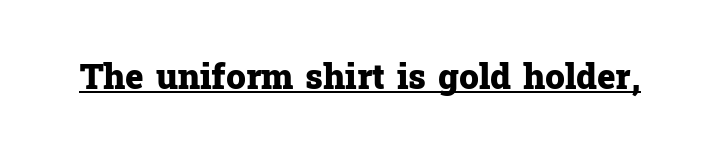
The image shows 35 px heavy serif type, upright; set normal letter spacing, underlined; low stroke contrast and a medium x-height.
